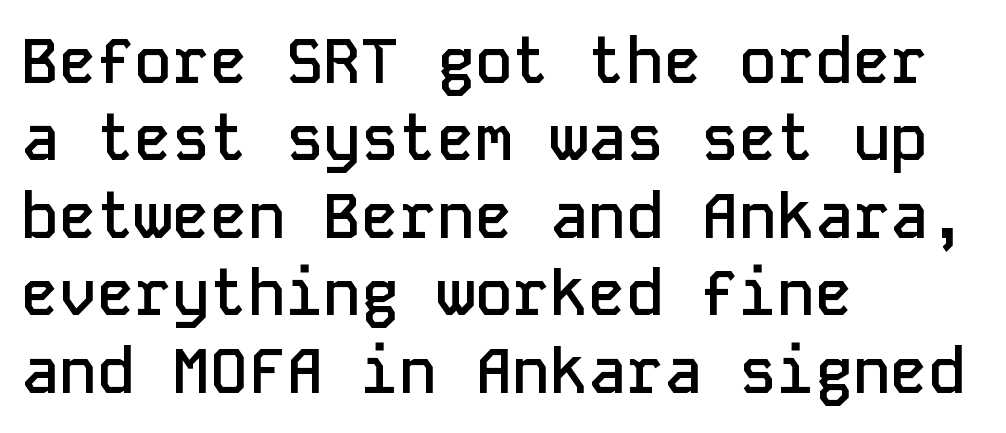
Q: Is the text bold? A: Semi-bold.
Q: Is the text italic (slanted)? A: No, it is upright.
Q: Is the typeface a serif or a sans-serif typeface? A: Sans-serif.
Q: Is the text underlined? A: No.
Q: How is the paragraph aligned? A: Left-aligned.
Q: Is the spacing between letters normal or unusually wide? A: Normal.
Q: Width (condensed, normal, or wide)? A: Normal.
Q: Stroke contrast? A: Low.
Q: x-height? A: Medium.
Q: Monospaced? A: Yes.
